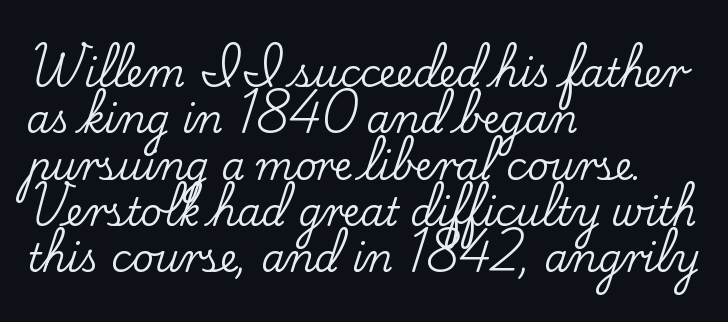
The image shows 38 px serif type; set left-aligned, line spacing 1.22x, normal letter spacing, not underlined; low stroke contrast and a small x-height.
